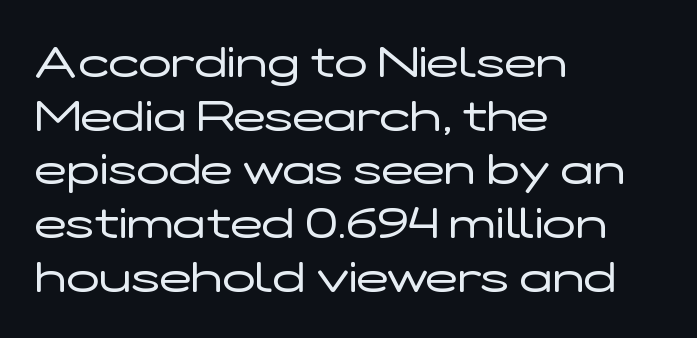
The text block is weighted toward the left margin, trailing off unevenly rightward. Spacing verdict: proportional, widths tailored to each character. Posture: vertical. Between one letter and the next there's only the usual sliver of space.
